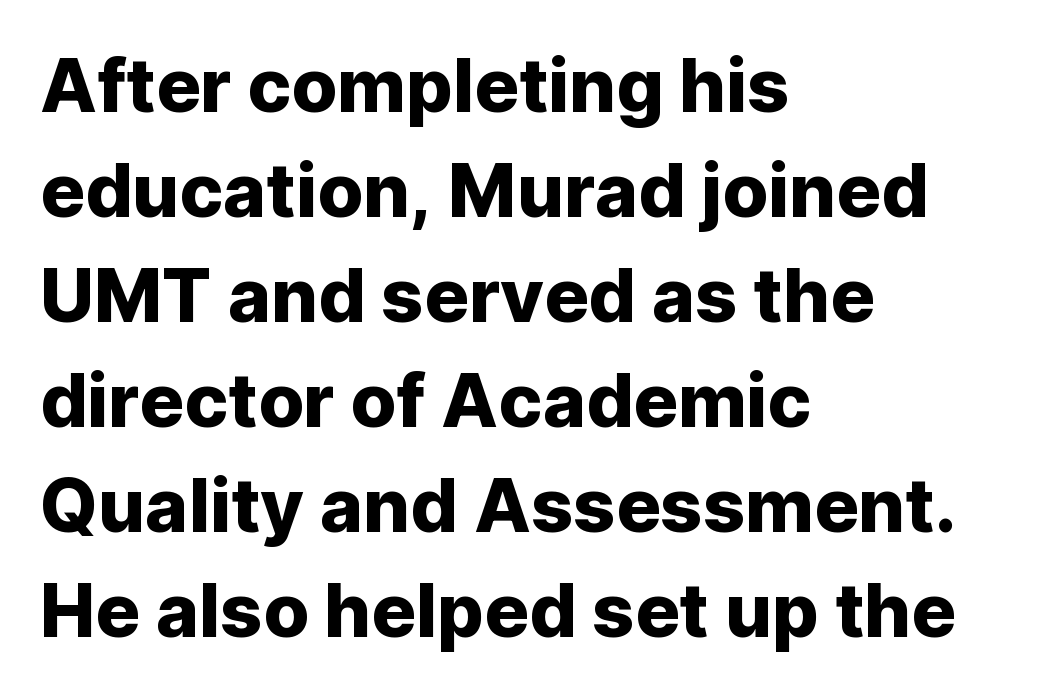
{"serif": "no", "italic": "no", "width": "normal", "stroke_contrast": "low", "x_height": "medium", "monospaced": "no", "underline": "no", "align": "left", "line_spacing": "normal", "line_spacing_ratio": 1.42, "letter_spacing": "normal", "letter_spacing_em": 0.0, "glyph_px": 74}
